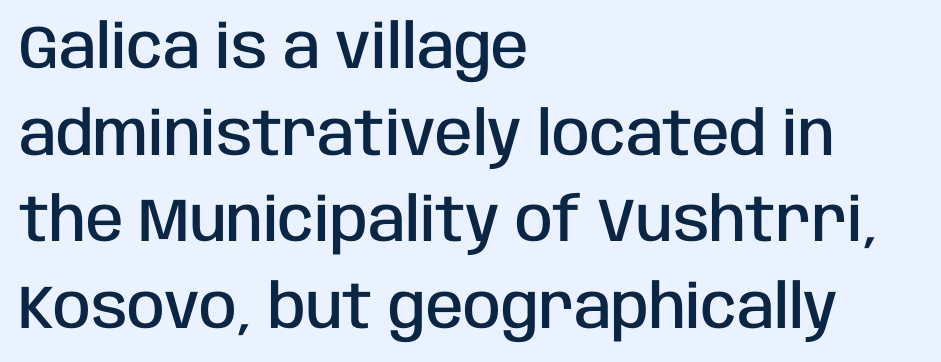
Q: Is the text bold? A: Semi-bold.
Q: Is the text italic (slanted)? A: No, it is upright.
Q: Is the typeface a serif or a sans-serif typeface? A: Sans-serif.
Q: Is the text underlined? A: No.
Q: How is the paragraph aligned? A: Left-aligned.
Q: Is the spacing between letters normal or unusually wide? A: Normal.
Q: Is the spacing between lines tight, normal or loose? A: Normal.
Q: Width (condensed, normal, or wide)? A: Condensed.
Q: Stroke contrast? A: Low.
Q: x-height? A: Large.
Q: Monospaced? A: No.
